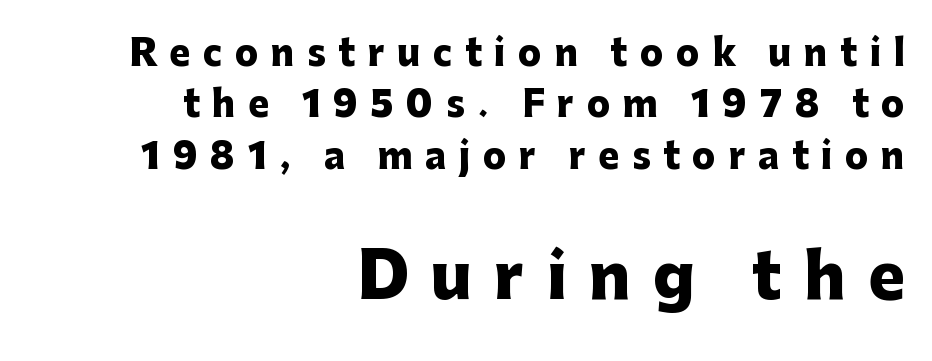
{"serif": "no", "italic": "no", "bold": "yes", "weight": "heavy", "width": "normal", "stroke_contrast": "low", "x_height": "medium", "monospaced": "no", "underline": "no", "align": "right", "line_spacing": "normal", "line_spacing_ratio": 1.47, "letter_spacing": "wide", "letter_spacing_em": 0.36, "larger_block": "second", "size_ratio": 1.77, "glyph_px": 62}
